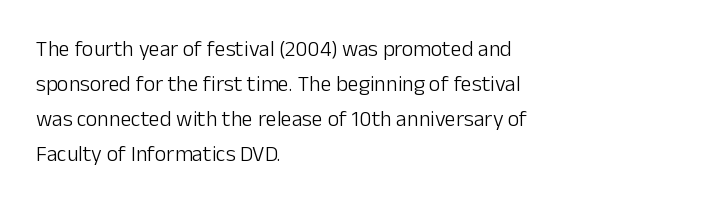
Every stem runs plumb, perpendicular to the baseline. Ink coverage per letter is moderate at most. Does extra space separate the letters? No, they use regular spacing. Line starts are locked; line ends wander. If you measured baseline to baseline, you'd find a middling distance.
